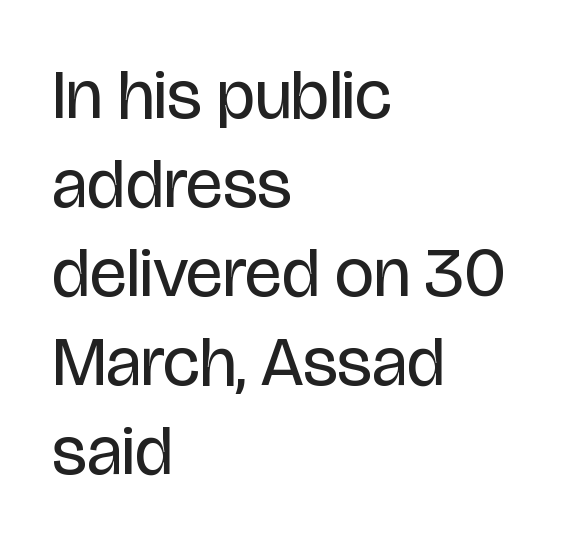
The image shows 70 px regular-weight, condensed sans-serif type, upright; set left-aligned, normal line spacing (1.27x), normal letter spacing, not underlined; low stroke contrast and a large x-height.
